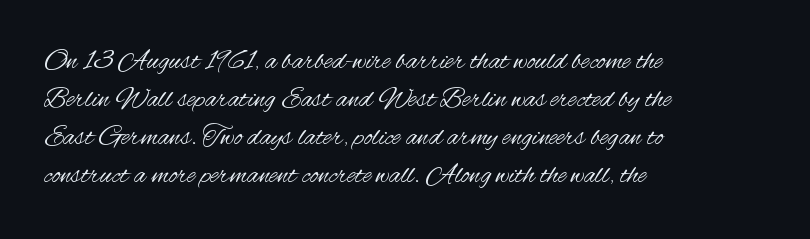
Q: Is the text bold? A: No.
Q: Is the text italic (slanted)? A: Yes.
Q: Is the typeface a serif or a sans-serif typeface? A: Sans-serif.
Q: Is the text underlined? A: No.
Q: How is the paragraph aligned? A: Left-aligned.
Q: Is the spacing between letters normal or unusually wide? A: Normal.
Q: Is the spacing between lines tight, normal or loose? A: Normal.
Q: Width (condensed, normal, or wide)? A: Condensed.
Q: Stroke contrast? A: Medium.
Q: x-height? A: Small.
Q: Monospaced? A: No.
